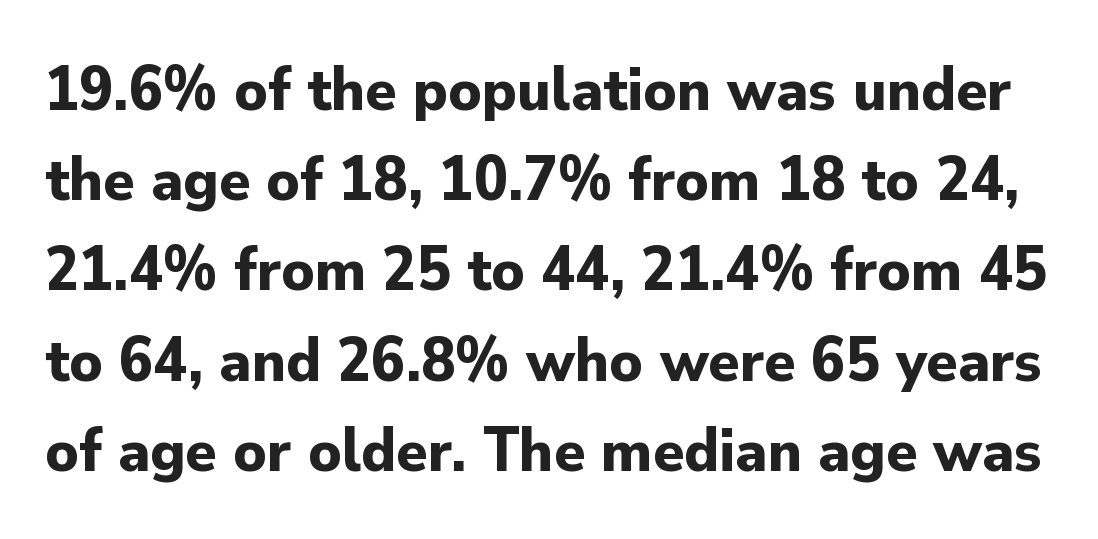
The space beneath each line is pristine and unruled. Nothing sits at the stroke ends, so this counts as sans-serif. The letters advance in unequal steps, a hallmark of proportional type. The vertical gap from one line to the next is medium. Unlike italic type, these characters show no tilt at all.
